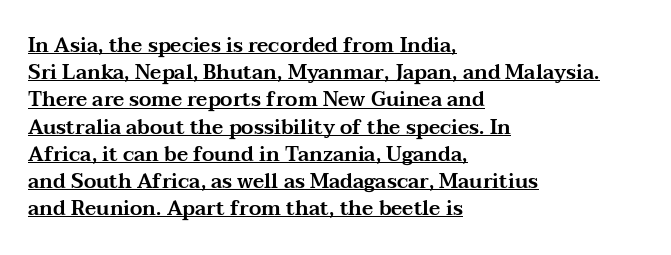
Unlike italic type, these characters show no tilt at all. Underlined type. Horizontal bands of white between lines are of average thickness. There is no visible air inserted between adjacent glyphs. Every row of glyphs begins at an identical x-position on the left.
